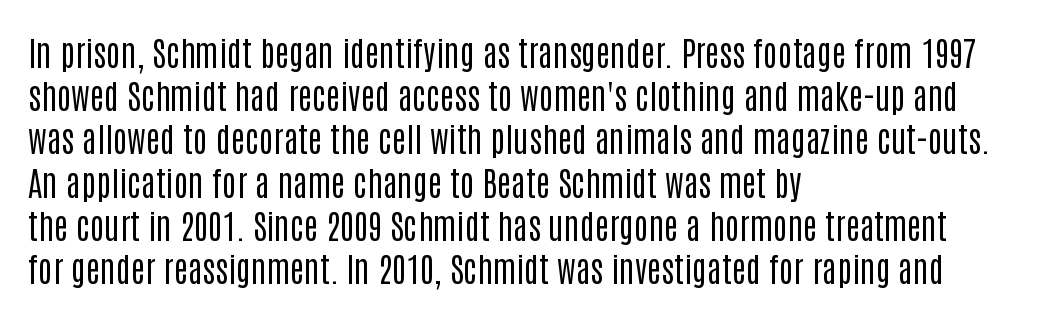
{"serif": "no", "italic": "no", "bold": "no", "weight": "regular", "width": "condensed", "stroke_contrast": "low", "x_height": "large", "monospaced": "no", "underline": "no", "align": "left", "line_spacing": "normal", "line_spacing_ratio": 1.27, "letter_spacing": "normal", "letter_spacing_em": 0.0, "glyph_px": 34}
